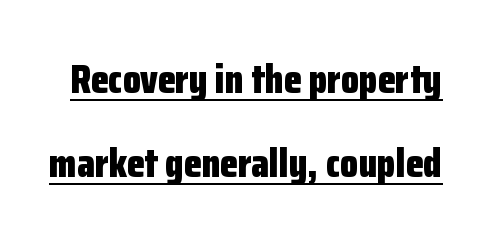
{"serif": "no", "italic": "no", "bold": "yes", "weight": "bold", "width": "condensed", "stroke_contrast": "low", "x_height": "medium", "monospaced": "no", "underline": "yes", "line_spacing": "loose", "line_spacing_ratio": 2.04, "letter_spacing": "normal", "letter_spacing_em": 0.0, "glyph_px": 41}
